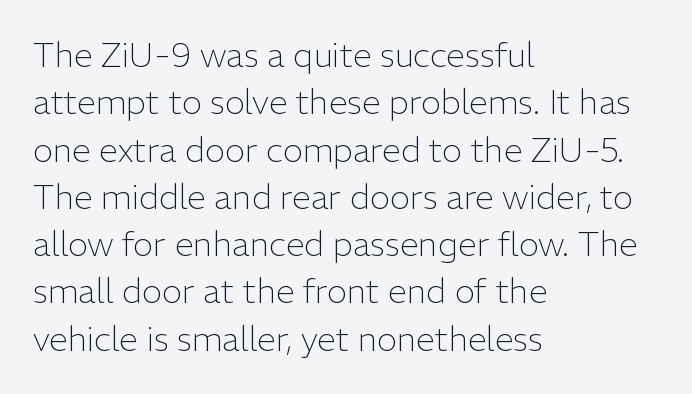
{"serif": "no", "italic": "no", "bold": "no", "weight": "light", "width": "normal", "stroke_contrast": "low", "x_height": "medium", "monospaced": "no", "underline": "no", "align": "left", "line_spacing": "normal", "line_spacing_ratio": 1.39, "letter_spacing": "normal", "letter_spacing_em": 0.0, "glyph_px": 34}
